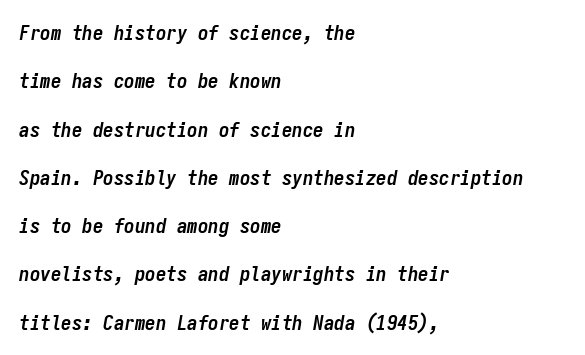
Only glyphs here, with clear space below each row. Successive baselines arrive slowly, with a big drop between each. Line starts are locked; line ends wander. Look at the tracking — it's just the regular setting, nothing added. This is heavy type, rendered in bold. Style check: oblique.
